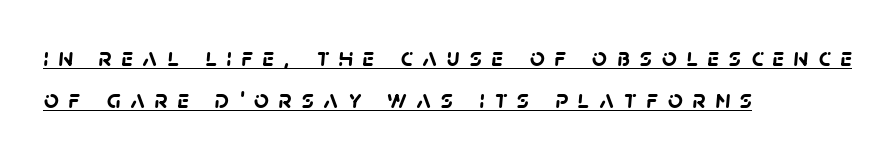
{"bold": "yes", "underline": "yes", "align": "left", "line_spacing": "normal", "line_spacing_ratio": 1.62, "letter_spacing": "wide", "letter_spacing_em": 0.37, "glyph_px": 26}
